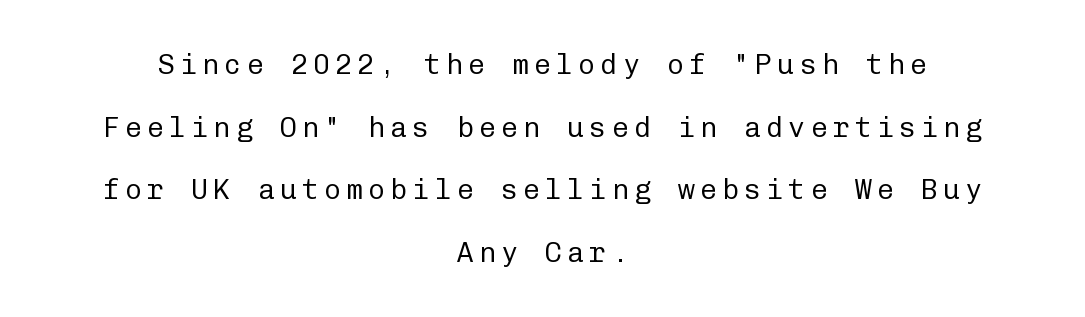
The face used here is monospaced, like something from a code editor. The compositor balanced each line on the midline. The letters carry no serifs — their stems end cleanly without finishing strokes. These lines were composed using upright roman letters. The letters look calm and open, with moderate or lighter stems.
